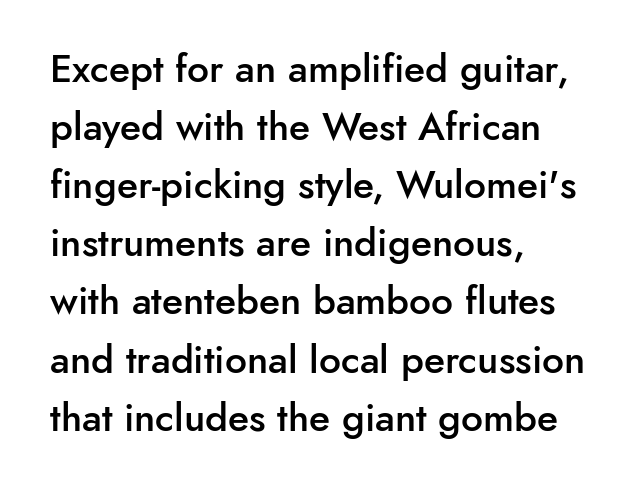
A bit beefed up — I'd call it semibold rather than bold. A typesetter would call this proportional, since set widths differ per character. The tracking reads as untouched default to a designer's eye. Notice how descenders clear the ascenders below comfortably — that's standard leading.
